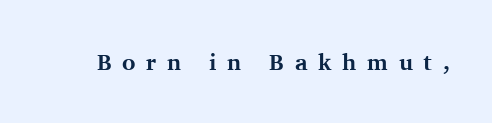
Q: Is the text bold? A: Yes.
Q: Is the text italic (slanted)? A: No, it is upright.
Q: Is the text underlined? A: No.
Q: Is the spacing between letters normal or unusually wide? A: Unusually wide.
